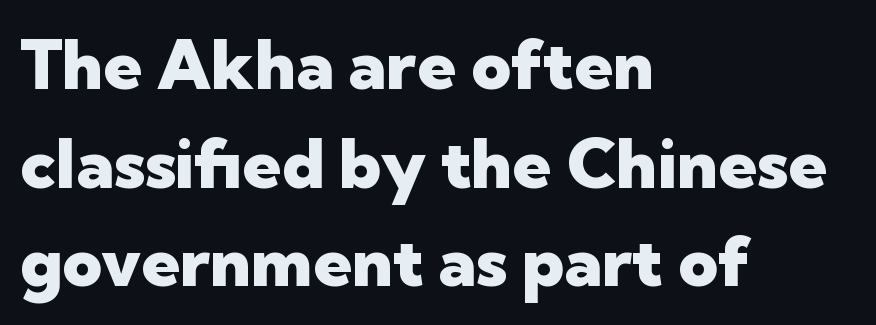
{"serif": "no", "italic": "no", "bold": "yes", "weight": "heavy", "width": "normal", "stroke_contrast": "low", "x_height": "medium", "monospaced": "no", "underline": "no", "align": "left", "line_spacing": "normal", "line_spacing_ratio": 1.43, "letter_spacing": "normal", "letter_spacing_em": 0.0, "glyph_px": 69}
